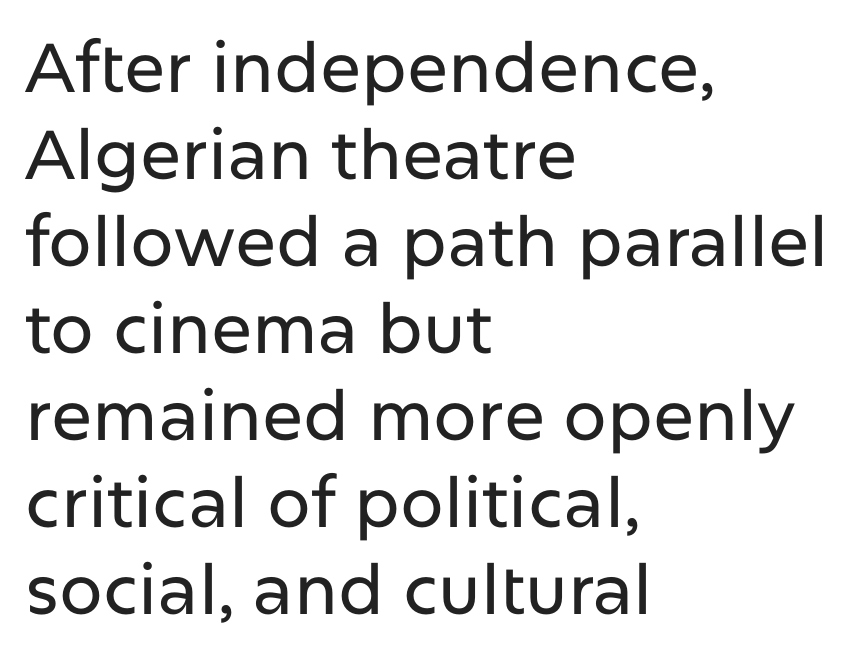
Q: Is the text italic (slanted)? A: No, it is upright.
Q: Is the typeface a serif or a sans-serif typeface? A: Sans-serif.
Q: Is the text underlined? A: No.
Q: How is the paragraph aligned? A: Left-aligned.
Q: Is the spacing between letters normal or unusually wide? A: Normal.
Q: Is the spacing between lines tight, normal or loose? A: Normal.
Q: Width (condensed, normal, or wide)? A: Normal.
Q: Stroke contrast? A: Low.
Q: x-height? A: Medium.
Q: Monospaced? A: No.
